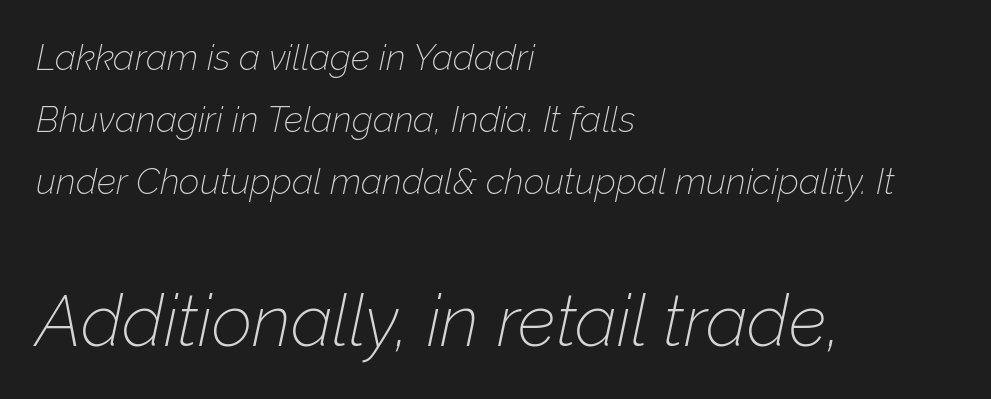
The image shows 71 px thin type, italic (leaning right); set left-aligned, line spacing 1.72x, normal letter spacing, not underlined; the second (bottom) block is 1.97x larger; low stroke contrast and a medium x-height.
